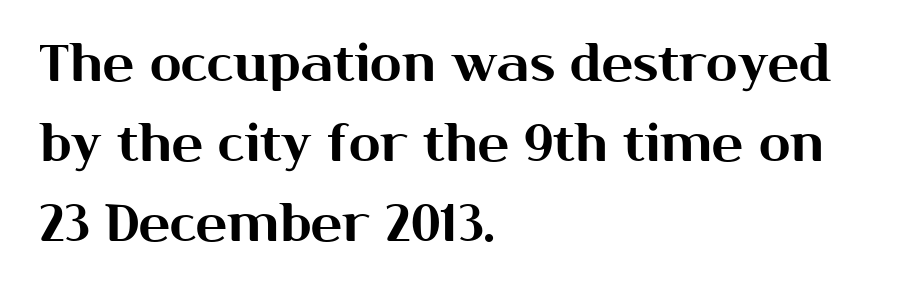
A clean baseline with only descenders dipping below it. The text was rendered using a sans face with plain stroke endings. In terms of letterspacing, this is plain default setting. Leftover space on each line is placed entirely after the last word. The letters advance in unequal steps, a hallmark of proportional type. Whoever set this chose a conventional vertical rhythm.
